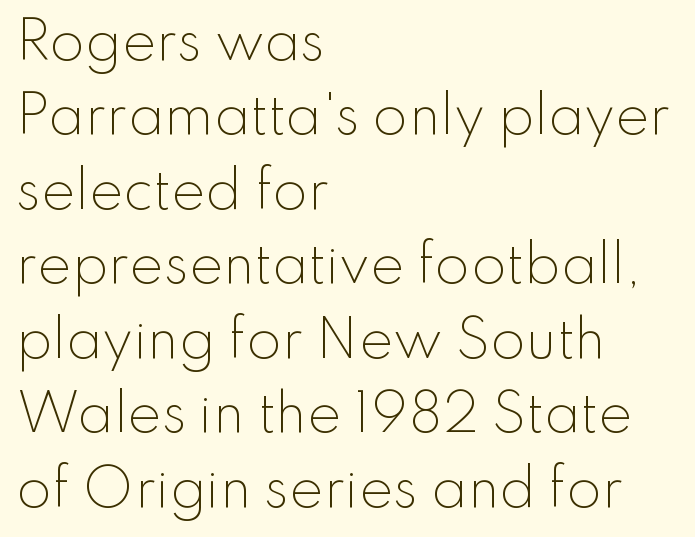
The image shows 51 px light sans-serif type, upright; set left-aligned, normal line spacing (1.46x), normal letter spacing, not underlined; low stroke contrast and a small x-height.
